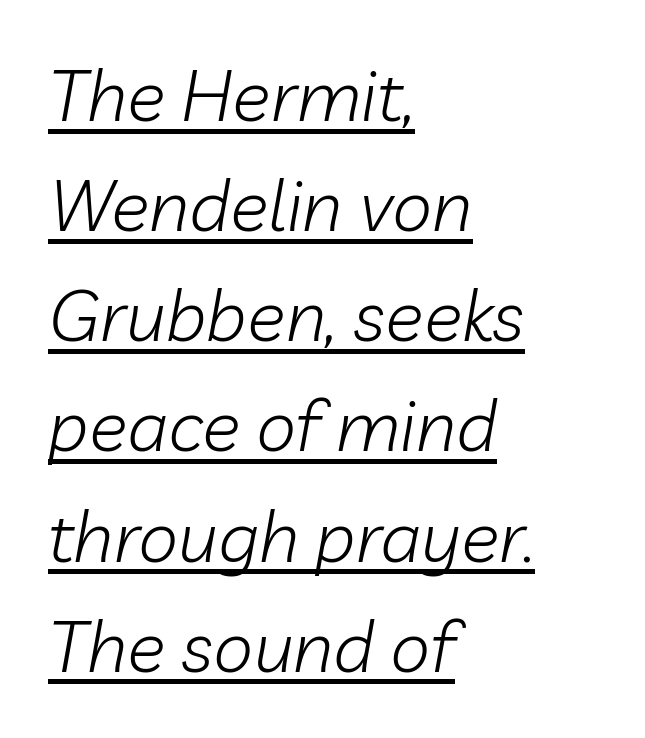
Decoration check: the copy is underlined. The rows are spaced the way most documents space them. Line beginnings align vertically; line endings do not. The letters are slanted; this is an italic face. A quiet, ordinary-to-light weight characterises the typeface. Think of a printed novel: that variable character pitch is what you see here.
